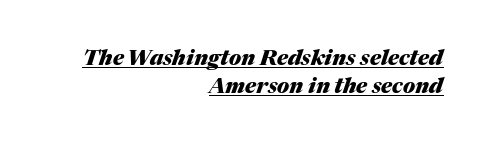
The image shows 21 px bold type, italic (leaning right); set right-aligned, normal line spacing (1.34x), normal letter spacing, underlined.
